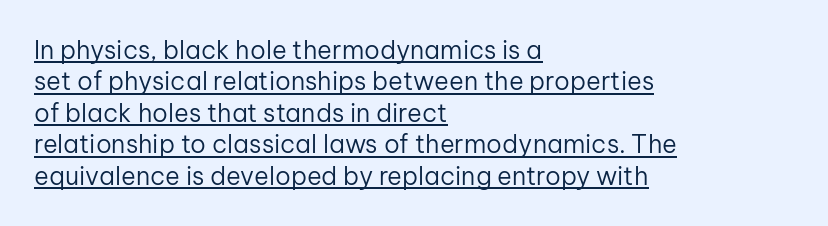
Q: Is the text bold? A: No.
Q: Is the text italic (slanted)? A: No, it is upright.
Q: Is the text underlined? A: Yes.
Q: How is the paragraph aligned? A: Left-aligned.
Q: Is the spacing between letters normal or unusually wide? A: Normal.
Q: Is the spacing between lines tight, normal or loose? A: Normal.
